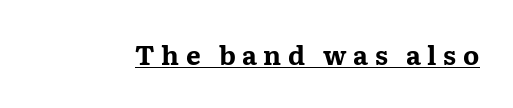
The image shows 26 px bold type, upright; set unusually wide letter spacing (+0.25 em), underlined.
